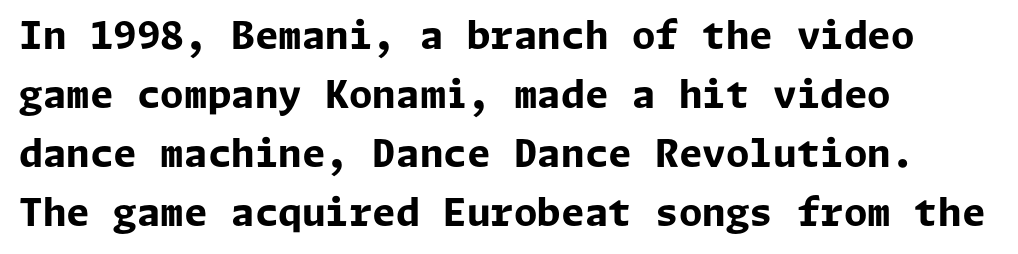
The image shows 38 px bold sans-serif type, upright; set left-aligned, normal line spacing (1.55x), normal letter spacing, not underlined; low stroke contrast and a medium x-height.
